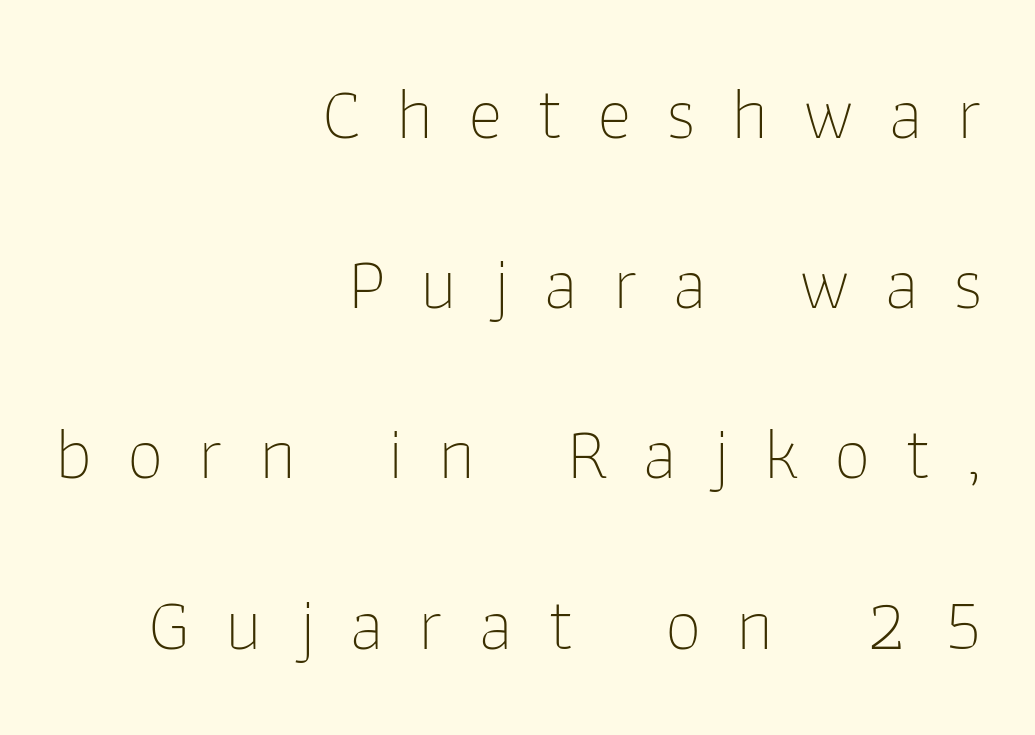
The image shows 74 px thin sans-serif type, upright; set right-aligned, loose line spacing (2.3x), unusually wide letter spacing (+0.47 em), not underlined; low stroke contrast and a medium x-height.
